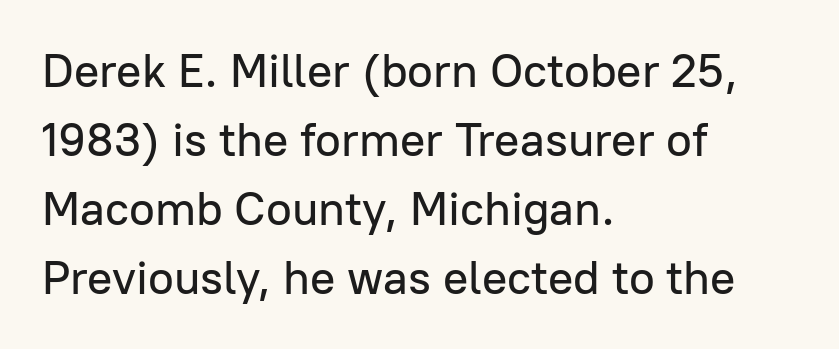
Q: Is the text italic (slanted)? A: No, it is upright.
Q: Is the typeface a serif or a sans-serif typeface? A: Sans-serif.
Q: Is the text underlined? A: No.
Q: How is the paragraph aligned? A: Left-aligned.
Q: Is the spacing between letters normal or unusually wide? A: Normal.
Q: Is the spacing between lines tight, normal or loose? A: Normal.
Q: Width (condensed, normal, or wide)? A: Normal.
Q: Stroke contrast? A: Low.
Q: x-height? A: Medium.
Q: Monospaced? A: No.
